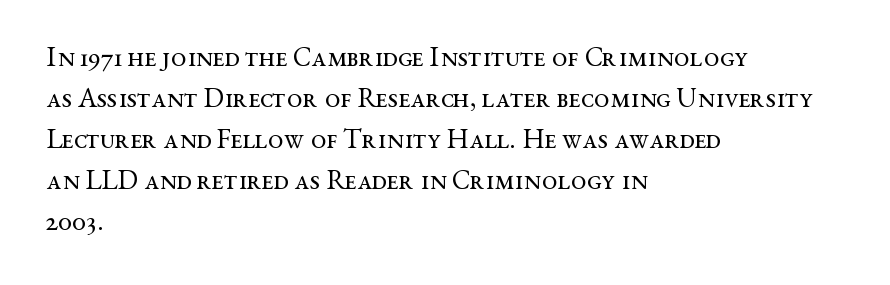
Q: Is the text bold? A: No.
Q: Is the text italic (slanted)? A: No, it is upright.
Q: Is the typeface a serif or a sans-serif typeface? A: Serif.
Q: Is the text underlined? A: No.
Q: How is the paragraph aligned? A: Left-aligned.
Q: Is the spacing between letters normal or unusually wide? A: Normal.
Q: Is the spacing between lines tight, normal or loose? A: Normal.
Q: Width (condensed, normal, or wide)? A: Wide.
Q: Stroke contrast? A: Medium.
Q: x-height? A: Medium.
Q: Monospaced? A: No.
